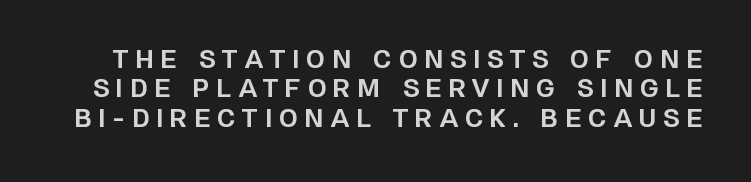
The image shows 24 px bold type, upright; set line spacing 1.22x, unusually wide letter spacing (+0.29 em), not underlined.
